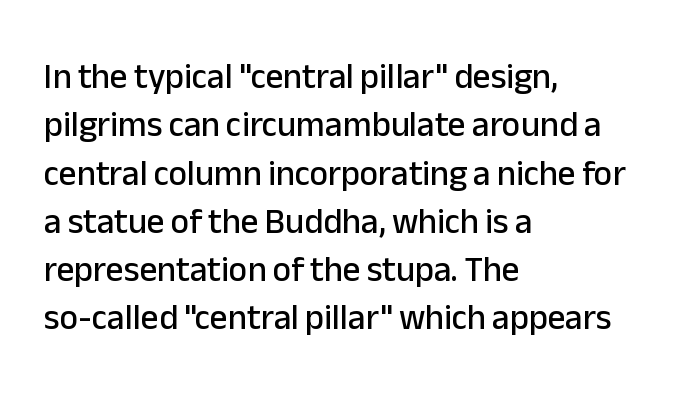
The image shows 35 px sans-serif type, upright; set left-aligned, normal line spacing (1.38x), normal letter spacing, not underlined; low stroke contrast and a medium x-height.
